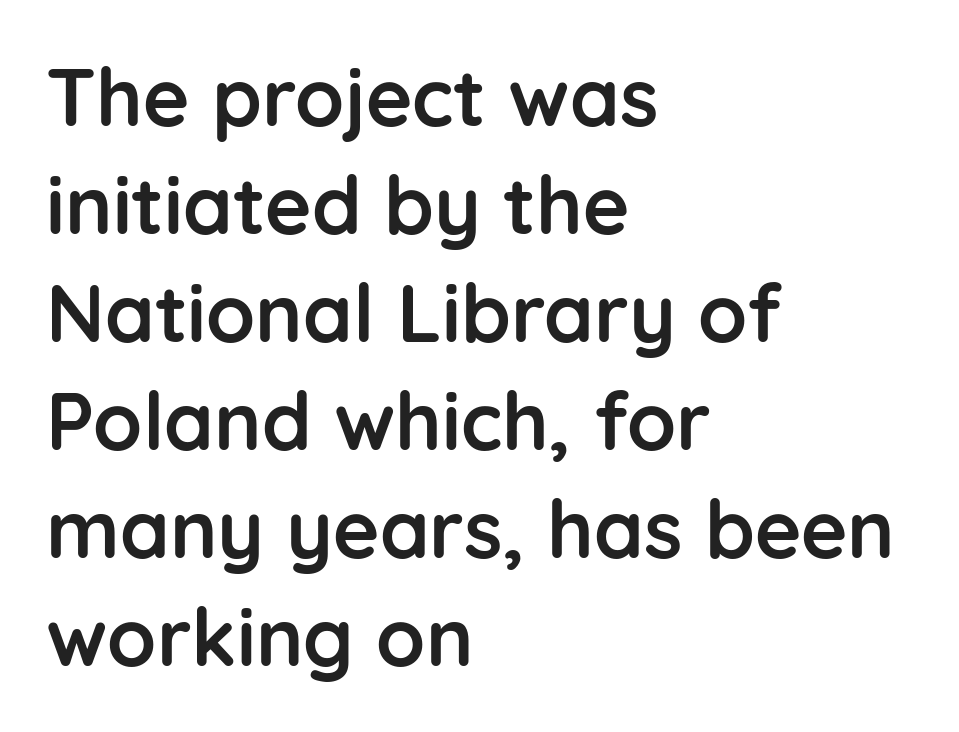
The image shows 80 px semibold sans-serif type, upright; set left-aligned, normal line spacing (1.35x), normal letter spacing, not underlined; low stroke contrast and a medium x-height.
